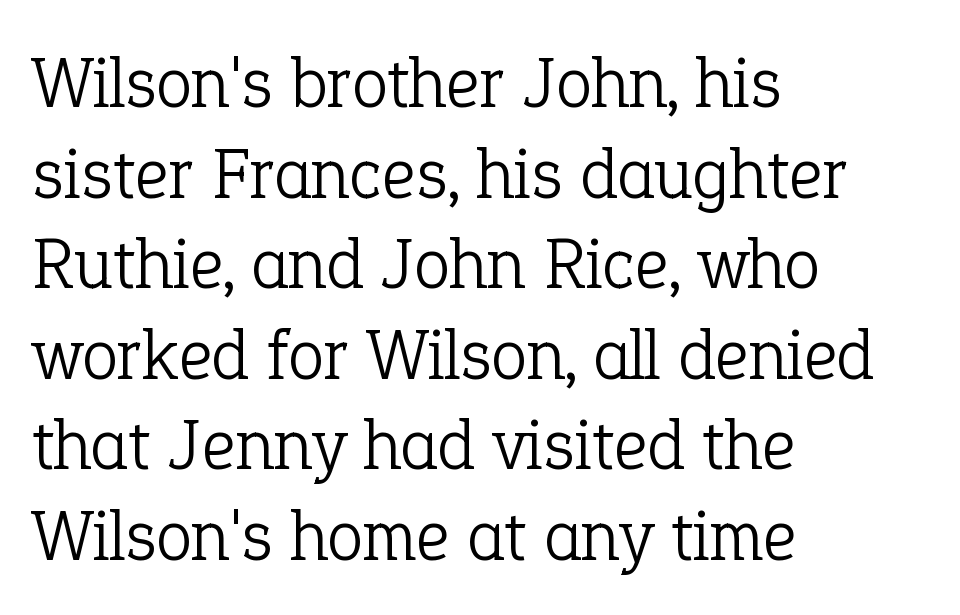
Each word holds together tightly as a unit, with standard inter-letter gaps. The font family rendered here belongs to the serif group. The ragged edge is on the right, which tells us the setting is flush left. Notice how the stems are strictly vertical — no italics here. You could not count columns in this text — the font is proportionally spaced. Beneath every word, the page is bare.
